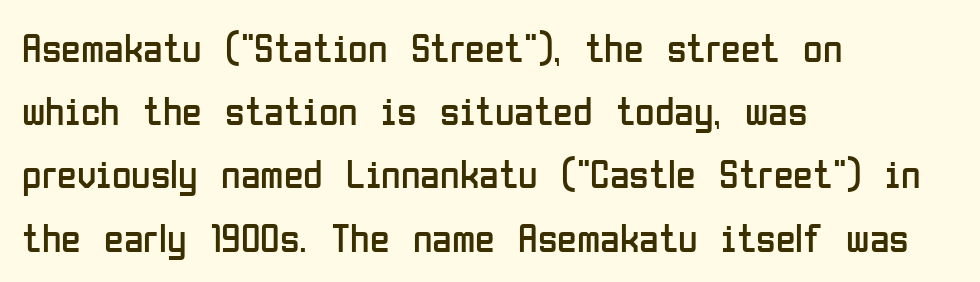
The text block is weighted toward the left margin, trailing off unevenly rightward. Words appear dense and cohesive because spacing is normal. Letters have the restrained weight of plain body copy at most. Designer's note — italics off, roman on. The glyphs in this specimen are sans serif. The lines sit at an ordinary, default distance from one another.
